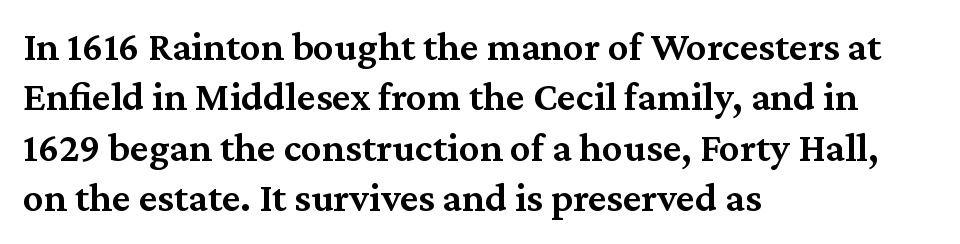
Q: Is the text bold? A: Semi-bold.
Q: Is the text italic (slanted)? A: No, it is upright.
Q: Is the typeface a serif or a sans-serif typeface? A: Serif.
Q: Is the text underlined? A: No.
Q: How is the paragraph aligned? A: Left-aligned.
Q: Is the spacing between letters normal or unusually wide? A: Normal.
Q: Width (condensed, normal, or wide)? A: Normal.
Q: Stroke contrast? A: Medium.
Q: x-height? A: Medium.
Q: Monospaced? A: No.
